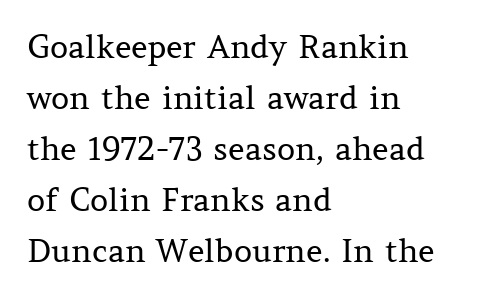
Q: Is the text bold? A: No.
Q: Is the text italic (slanted)? A: No, it is upright.
Q: Is the typeface a serif or a sans-serif typeface? A: Serif.
Q: Is the text underlined? A: No.
Q: How is the paragraph aligned? A: Left-aligned.
Q: Is the spacing between letters normal or unusually wide? A: Normal.
Q: Is the spacing between lines tight, normal or loose? A: Normal.
Q: Width (condensed, normal, or wide)? A: Normal.
Q: Stroke contrast? A: Medium.
Q: x-height? A: Medium.
Q: Monospaced? A: No.
